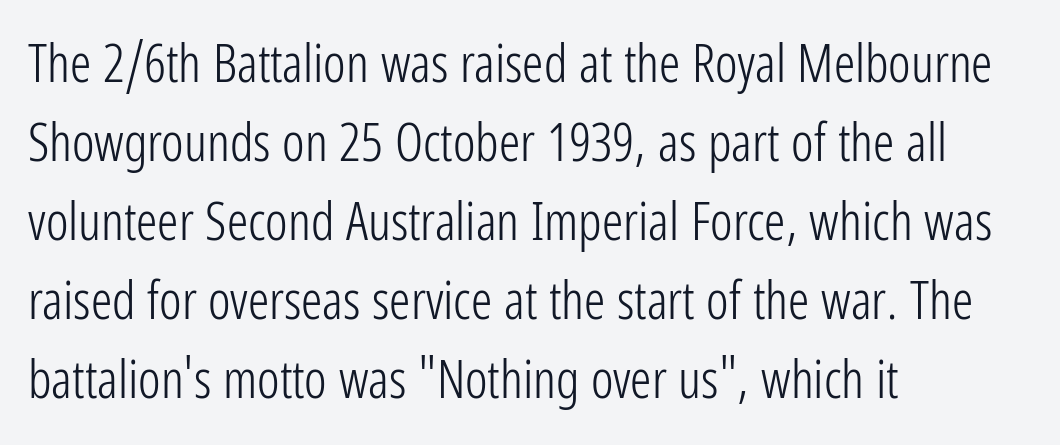
{"serif": "no", "italic": "no", "bold": "no", "weight": "light", "width": "condensed", "stroke_contrast": "low", "x_height": "medium", "monospaced": "no", "underline": "no", "align": "left", "line_spacing": "normal", "line_spacing_ratio": 1.49, "letter_spacing": "normal", "letter_spacing_em": 0.0, "glyph_px": 53}
